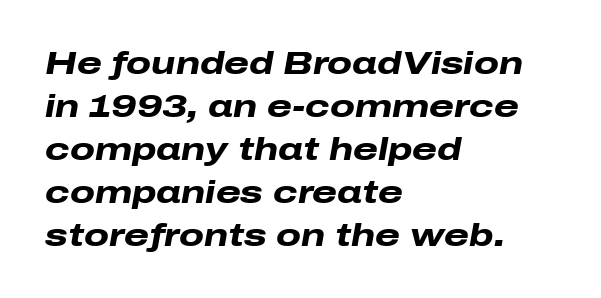
Q: Is the text bold? A: Yes.
Q: Is the text italic (slanted)? A: Yes, it leans right by about 10 degrees.
Q: Is the text underlined? A: No.
Q: How is the paragraph aligned? A: Left-aligned.
Q: Is the spacing between letters normal or unusually wide? A: Normal.
Q: Is the spacing between lines tight, normal or loose? A: Normal.
Q: Width (condensed, normal, or wide)? A: Wide.
Q: Stroke contrast? A: Low.
Q: x-height? A: Medium.
Q: Monospaced? A: No.
